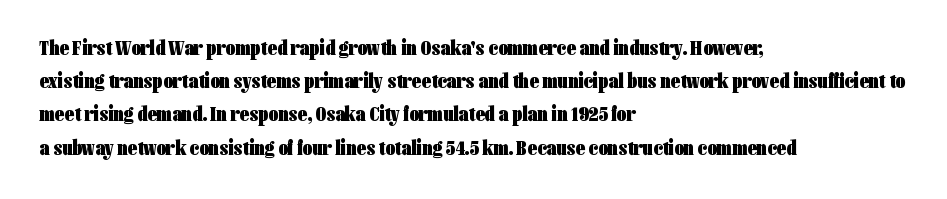
Q: Is the text bold? A: Yes.
Q: Is the text italic (slanted)? A: No, it is upright.
Q: Is the text underlined? A: No.
Q: How is the paragraph aligned? A: Left-aligned.
Q: Is the spacing between letters normal or unusually wide? A: Normal.
Q: Is the spacing between lines tight, normal or loose? A: Normal.
